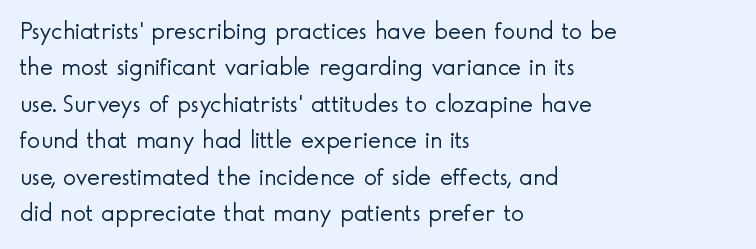
{"italic": "no", "bold": "no", "underline": "no", "align": "left", "line_spacing": "normal", "line_spacing_ratio": 1.46, "letter_spacing": "normal", "letter_spacing_em": 0.0, "glyph_px": 25}
